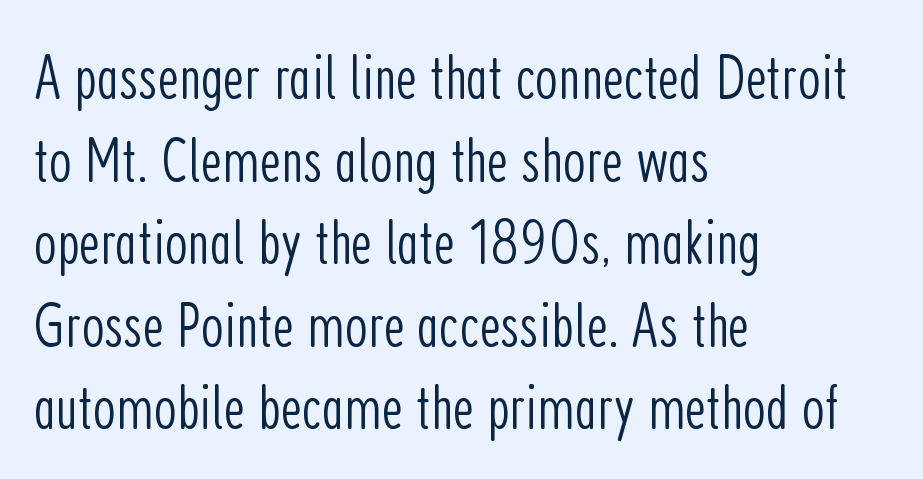
The image shows 65 px light, condensed sans-serif type, upright; set left-aligned, normal line spacing (1.27x), normal letter spacing, not underlined; low stroke contrast and a medium x-height.
